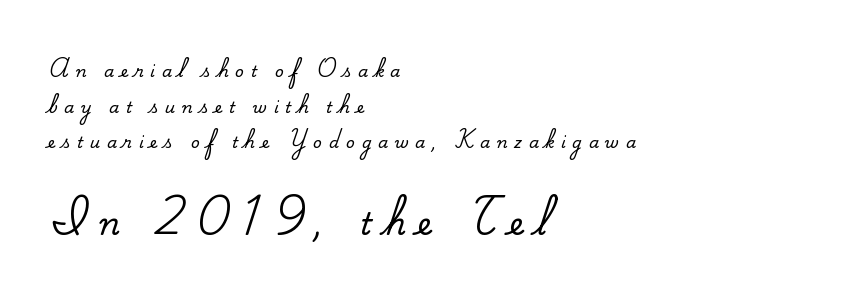
Q: Is the text italic (slanted)? A: Yes.
Q: Is the typeface a serif or a sans-serif typeface? A: Serif.
Q: Is the text underlined? A: No.
Q: How is the paragraph aligned? A: Left-aligned.
Q: Is the spacing between letters normal or unusually wide? A: Unusually wide.
Q: Is the spacing between lines tight, normal or loose? A: Loose.
Q: Which block of text is set in a larger size, the first (top) or the second (bottom)? A: The second (bottom) one.
Q: Width (condensed, normal, or wide)? A: Normal.
Q: Stroke contrast? A: Medium.
Q: x-height? A: Small.
Q: Monospaced? A: No.
